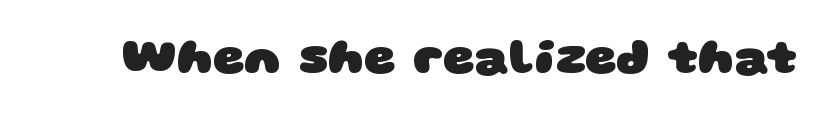
The image shows 49 px heavy, wide sans-serif type; set normal letter spacing, not underlined; low stroke contrast and a large x-height.
